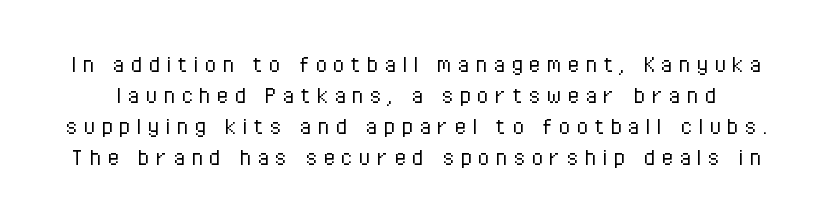
The image shows 27 px text type, upright; set tight line spacing (1.15x), unusually wide letter spacing (+0.22 em), not underlined.
